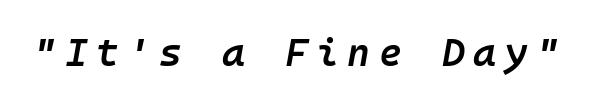
Q: Is the text bold? A: Semi-bold.
Q: Is the text italic (slanted)? A: Yes, it leans right by about 10 degrees.
Q: Is the text underlined? A: No.
Q: Is the spacing between letters normal or unusually wide? A: Unusually wide.
Q: Width (condensed, normal, or wide)? A: Normal.
Q: Stroke contrast? A: Low.
Q: x-height? A: Medium.
